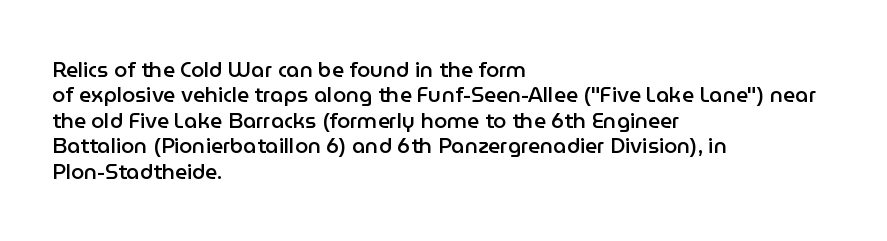
{"italic": "no", "bold": "semi", "underline": "no", "align": "left", "line_spacing_ratio": 1.21, "letter_spacing": "normal", "letter_spacing_em": 0.0, "glyph_px": 21}
